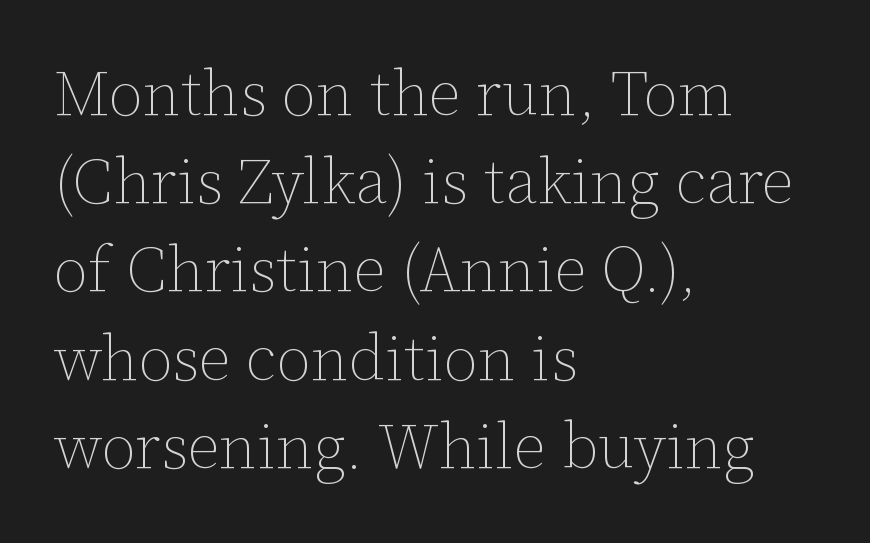
Interline gaps are of average width in this sample. The gaps between neighbouring characters are ordinary and unremarkable. Weight: in the light-to-regular range. When letters stand straight like this, we call the style roman or upright. Spacing verdict: proportional, widths tailored to each character. Glance below the letters and you will spot only blank space.
